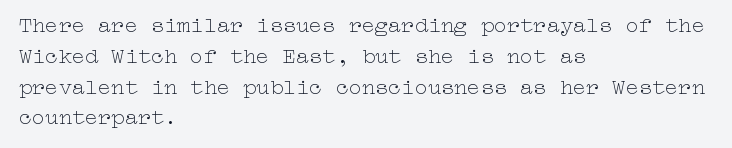
The image shows 22 px text type, upright; set left-aligned, normal line spacing (1.4x), normal letter spacing, not underlined.
